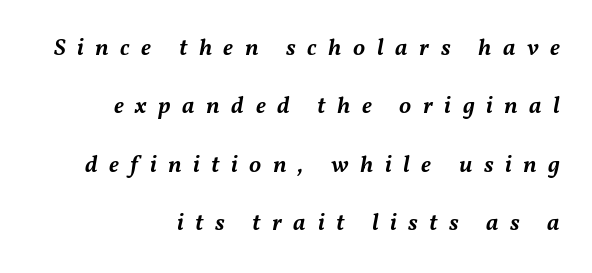
The baseline area is clear. One glance says open: line gaps are wider than usual. Moderately thickened strokes mark this as semibold type. The glyphs look as if they've been sheared to an angle. Compared with a flush-left layout, this one pins lines to the opposite, right side.
